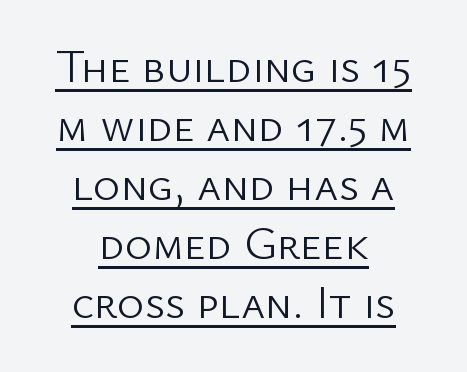
Where is the straight margin? There isn't one; the lines are centered. This is the regular roman posture of the typeface. A typesetter would call this zero additional tracking. What's the leading like? Ordinary, nothing unusual. Think of a printed novel: that variable character pitch is what you see here. Does the type have serifs? No, each stem ends abruptly.
